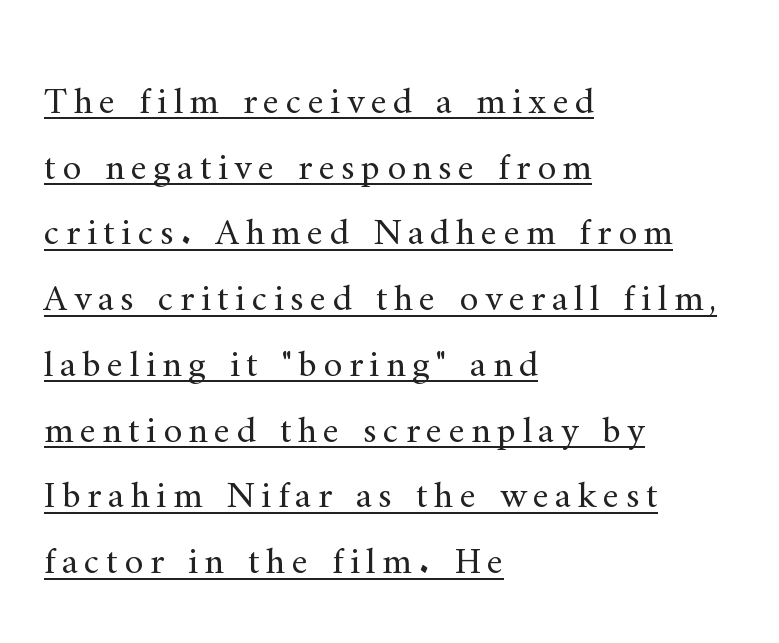
{"serif": "yes", "italic": "no", "bold": "no", "weight": "regular", "width": "normal", "stroke_contrast": "medium", "x_height": "small", "monospaced": "no", "underline": "yes", "align": "left", "line_spacing_ratio": 1.73, "glyph_px": 38}
